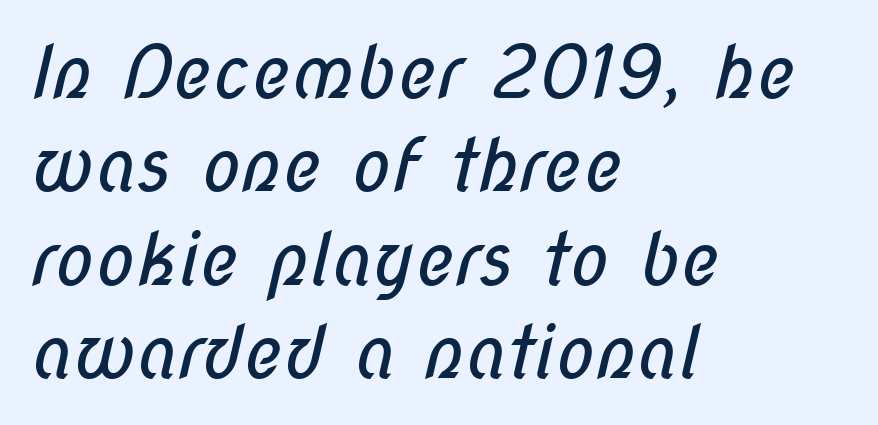
Q: Is the text bold? A: No.
Q: Is the typeface a serif or a sans-serif typeface? A: Sans-serif.
Q: Is the text underlined? A: No.
Q: How is the paragraph aligned? A: Left-aligned.
Q: Is the spacing between letters normal or unusually wide? A: Normal.
Q: Is the spacing between lines tight, normal or loose? A: Normal.
Q: Width (condensed, normal, or wide)? A: Condensed.
Q: Stroke contrast? A: Low.
Q: x-height? A: Medium.
Q: Monospaced? A: No.
